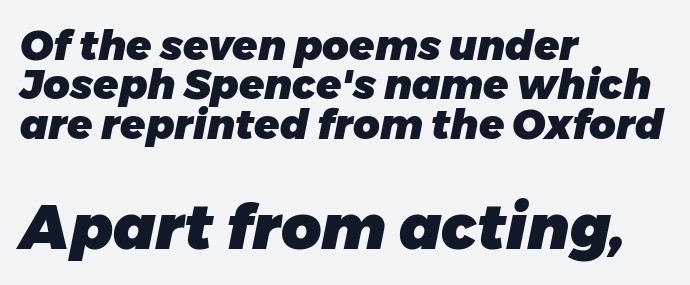
{"italic": "yes", "lean": "right", "slant_degrees": 11, "bold": "yes", "weight": "heavy", "width": "normal", "stroke_contrast": "low", "x_height": "medium", "monospaced": "no", "underline": "no", "align": "left", "line_spacing": "tight", "line_spacing_ratio": 0.96, "letter_spacing": "normal", "letter_spacing_em": 0.0, "larger_block": "second", "size_ratio": 1.51, "glyph_px": 62}
